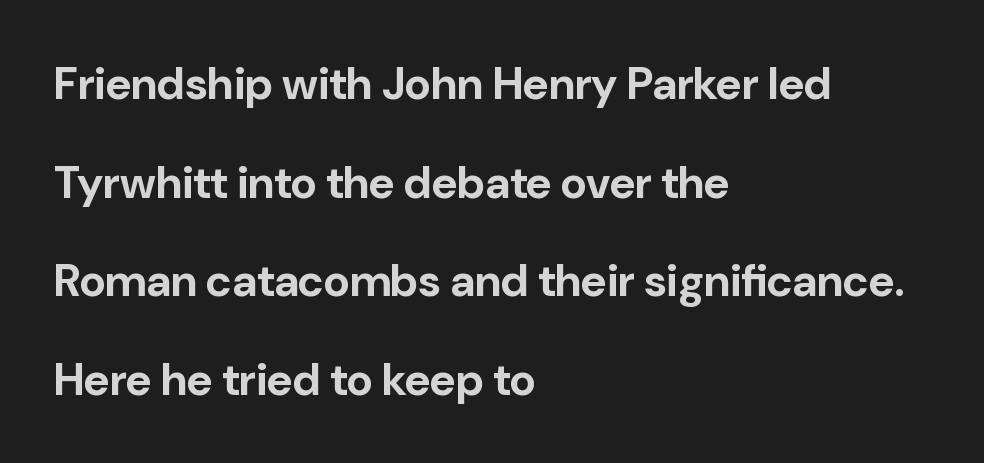
Spacing verdict: proportional, widths tailored to each character. Descenders hang freely into open space. Italic: no, the glyphs are upright roman. What's the leading like? Stretched, with rows far apart. Here the glyphs are tracked normally, forming tight word shapes.
